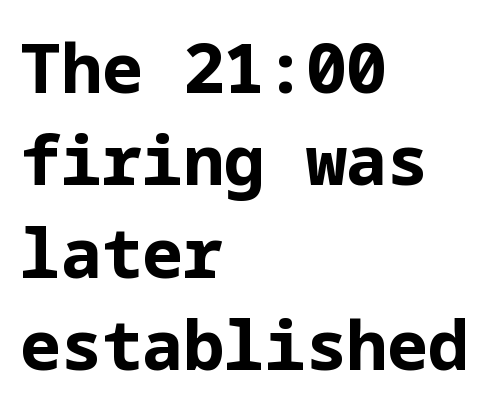
Q: Is the text bold? A: Yes.
Q: Is the text italic (slanted)? A: No, it is upright.
Q: Is the typeface a serif or a sans-serif typeface? A: Sans-serif.
Q: Is the text underlined? A: No.
Q: How is the paragraph aligned? A: Left-aligned.
Q: Is the spacing between letters normal or unusually wide? A: Normal.
Q: Is the spacing between lines tight, normal or loose? A: Normal.
Q: Width (condensed, normal, or wide)? A: Normal.
Q: Stroke contrast? A: Low.
Q: x-height? A: Medium.
